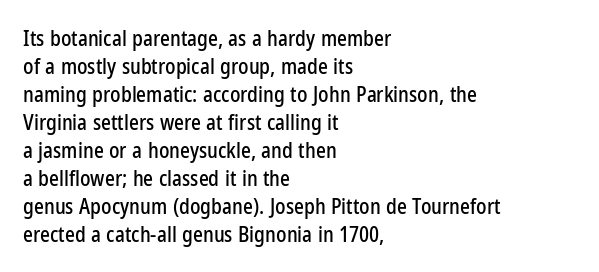
The image shows 21 px text type, upright; set left-aligned, normal line spacing (1.33x), normal letter spacing, not underlined.
